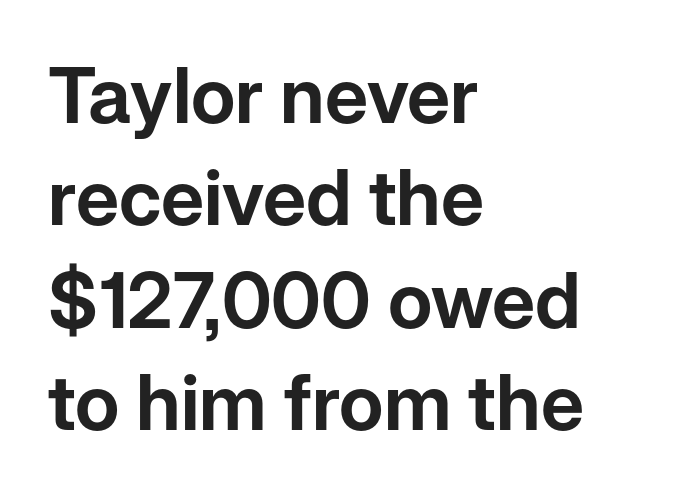
{"serif": "no", "italic": "no", "width": "normal", "stroke_contrast": "low", "x_height": "medium", "monospaced": "no", "underline": "no", "align": "left", "line_spacing": "normal", "line_spacing_ratio": 1.33, "letter_spacing": "normal", "letter_spacing_em": 0.0, "glyph_px": 77}
